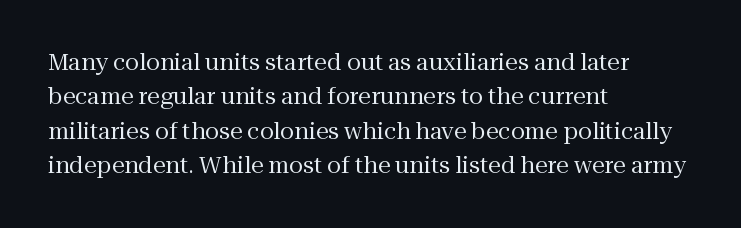
Observe the ordinary spacing: letters are neighbours, not strangers. Only glyphs here, with clear space below each row. Honestly, the row spacing looks completely unremarkable. No letter is thick-stroked: the sample isn't bold.
